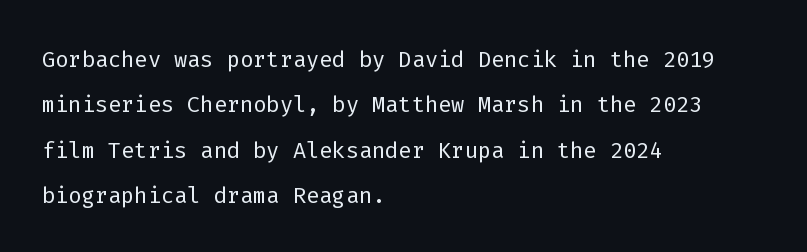
Q: Is the text bold? A: No.
Q: Is the text italic (slanted)? A: No, it is upright.
Q: Is the typeface a serif or a sans-serif typeface? A: Sans-serif.
Q: Is the text underlined? A: No.
Q: How is the paragraph aligned? A: Left-aligned.
Q: Is the spacing between letters normal or unusually wide? A: Normal.
Q: Is the spacing between lines tight, normal or loose? A: Normal.
Q: Width (condensed, normal, or wide)? A: Normal.
Q: Stroke contrast? A: Low.
Q: x-height? A: Medium.
Q: Monospaced? A: Yes.
